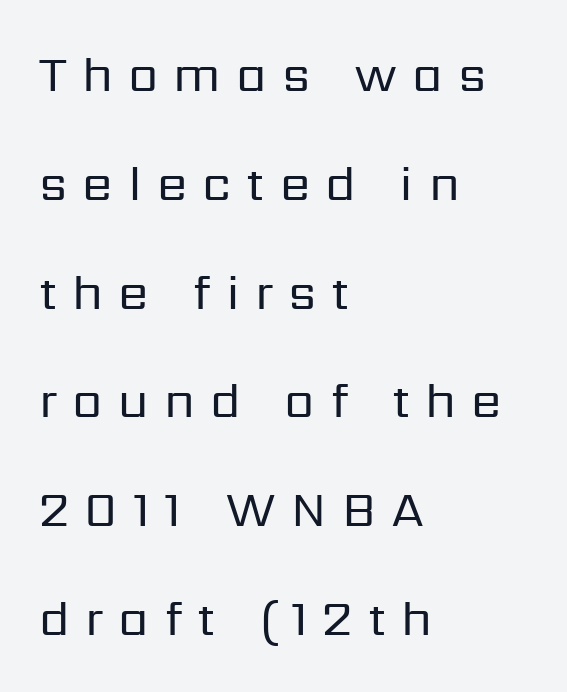
{"serif": "no", "italic": "no", "bold": "no", "weight": "regular", "width": "normal", "stroke_contrast": "low", "x_height": "medium", "monospaced": "no", "underline": "no", "align": "left", "line_spacing": "loose", "line_spacing_ratio": 2.22, "letter_spacing": "wide", "letter_spacing_em": 0.31, "glyph_px": 49}
